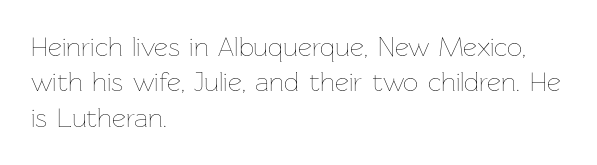
{"italic": "no", "bold": "no", "underline": "no", "align": "left", "line_spacing": "normal", "line_spacing_ratio": 1.31, "letter_spacing": "normal", "letter_spacing_em": 0.0, "glyph_px": 27}
